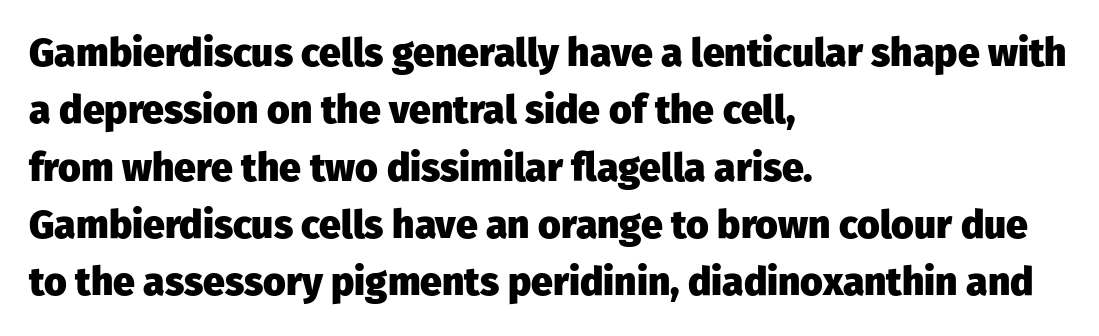
Q: Is the text bold? A: Yes.
Q: Is the text italic (slanted)? A: No, it is upright.
Q: Is the typeface a serif or a sans-serif typeface? A: Sans-serif.
Q: Is the text underlined? A: No.
Q: How is the paragraph aligned? A: Left-aligned.
Q: Is the spacing between letters normal or unusually wide? A: Normal.
Q: Is the spacing between lines tight, normal or loose? A: Normal.
Q: Width (condensed, normal, or wide)? A: Normal.
Q: Stroke contrast? A: Low.
Q: x-height? A: Medium.
Q: Monospaced? A: No.
